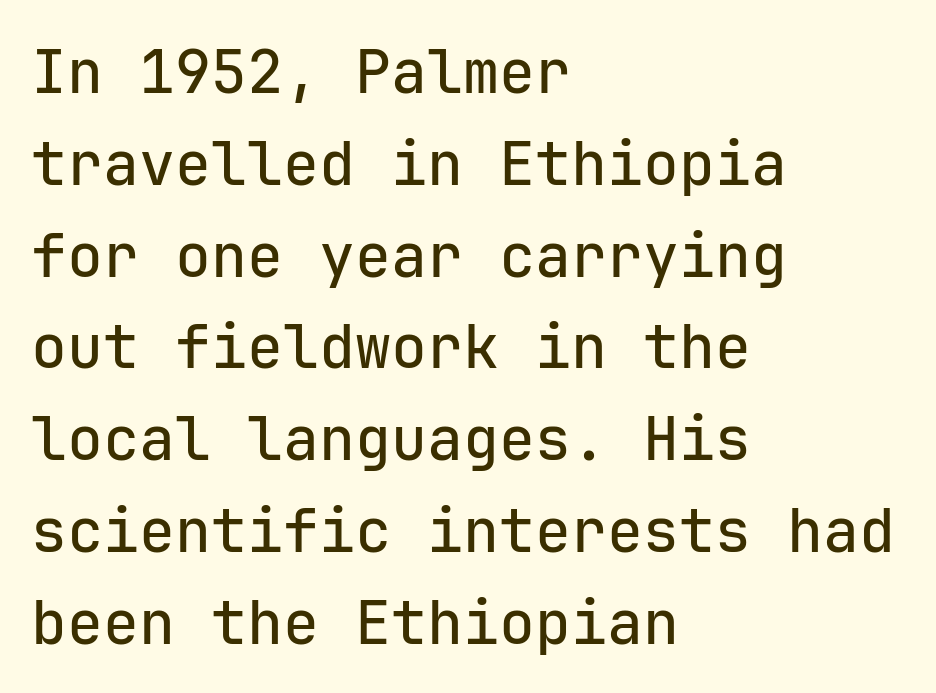
{"serif": "no", "italic": "no", "width": "normal", "stroke_contrast": "low", "x_height": "medium", "monospaced": "yes", "underline": "no", "align": "left", "line_spacing": "normal", "line_spacing_ratio": 1.53, "letter_spacing": "normal", "letter_spacing_em": 0.0, "glyph_px": 60}
